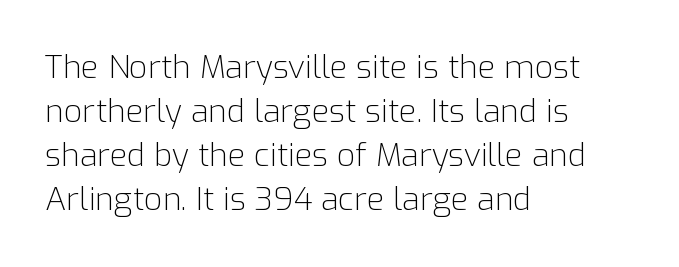
Q: Is the text bold? A: No.
Q: Is the text italic (slanted)? A: No, it is upright.
Q: Is the typeface a serif or a sans-serif typeface? A: Sans-serif.
Q: Is the text underlined? A: No.
Q: How is the paragraph aligned? A: Left-aligned.
Q: Is the spacing between letters normal or unusually wide? A: Normal.
Q: Is the spacing between lines tight, normal or loose? A: Normal.
Q: Width (condensed, normal, or wide)? A: Normal.
Q: Stroke contrast? A: Low.
Q: x-height? A: Medium.
Q: Monospaced? A: No.
